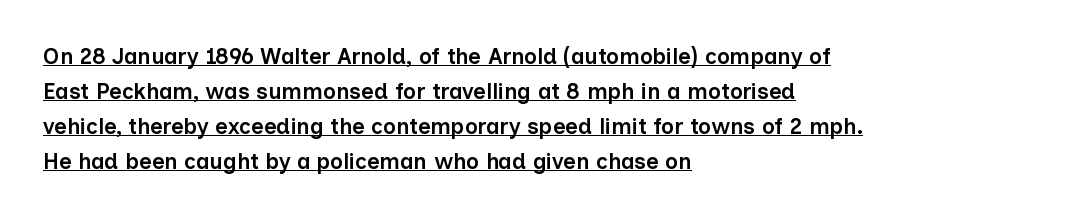
The image shows 22 px text type, upright; set left-aligned, normal line spacing (1.59x), normal letter spacing, underlined.
